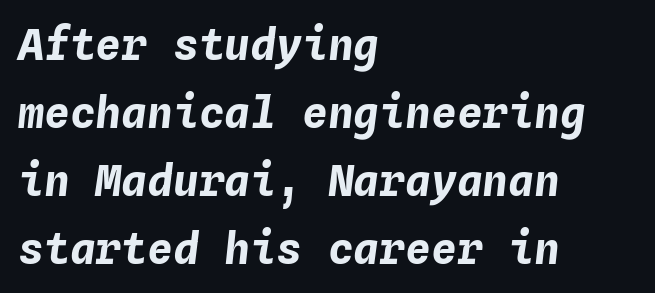
Baseline-to-baseline distance is the conventional proportion of letter height. Glance below the letters and you will spot only blank space. Honestly, the letter spacing is just normal — you wouldn't notice it. The lines are quadded left. A typesetter would call this monospace, since all characters share one set width.
